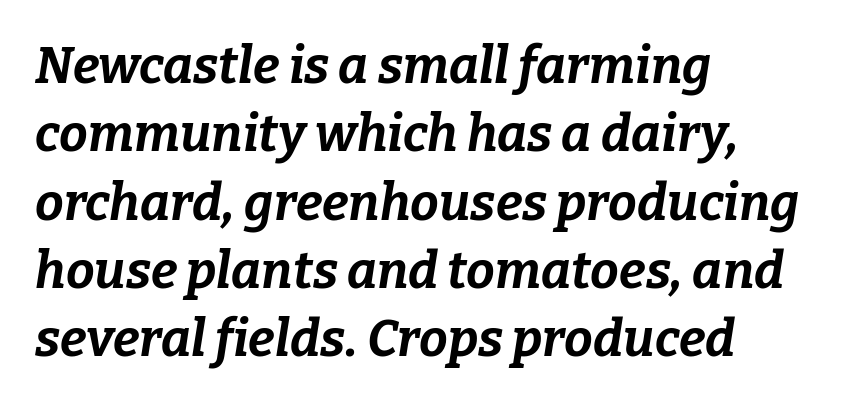
Q: Is the text bold? A: Yes.
Q: Is the text italic (slanted)? A: Yes, it leans right by about 9 degrees.
Q: Is the text underlined? A: No.
Q: How is the paragraph aligned? A: Left-aligned.
Q: Is the spacing between letters normal or unusually wide? A: Normal.
Q: Is the spacing between lines tight, normal or loose? A: Normal.
Q: Width (condensed, normal, or wide)? A: Normal.
Q: Stroke contrast? A: Low.
Q: x-height? A: Medium.
Q: Monospaced? A: No.
